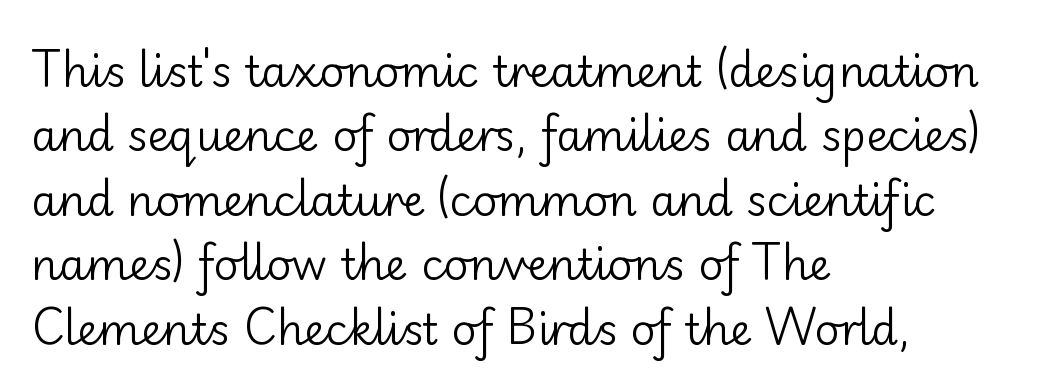
This reads as an unemphasized weight, regular at the heaviest. Reading down the block, your eye returns to a fixed left position each line. Leading: standard. Tall strokes in this sample are plumb rather than angled.
